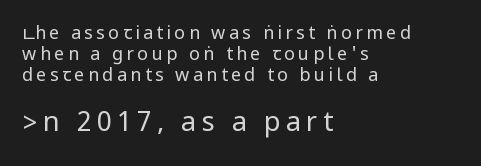
The paragraph has a hard left edge and a soft right edge. Notice how the stems are strictly vertical — no italics here. Is the stroke heavy? The answer is a plain regular-or-lighter. You get the small type first, then a jump to larger type. Honestly, there is no underline to notice here at all.
